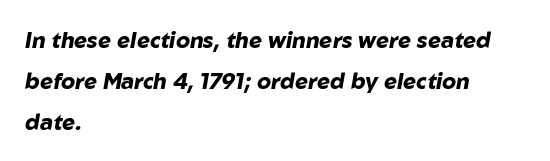
The specimen reads as italic at a glance. You'd pick this weight for a headline — it's a proper bold. The gap between lines stays unmarked. Default kerning and tracking; the words read as compact shapes. The paragraph shown leans on its left margin.
